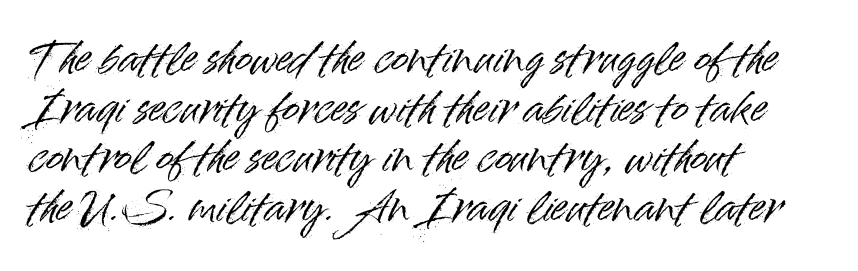
The rendering shows plain stroke endings on the letterforms — a sans-serif design. Tracking value appears to be zero — textbook default spacing. Casual observation: everything's shoved over to the left. Looks like regular typesetting: each glyph gets only the width it needs. Each row of text sits above clean, open space.
